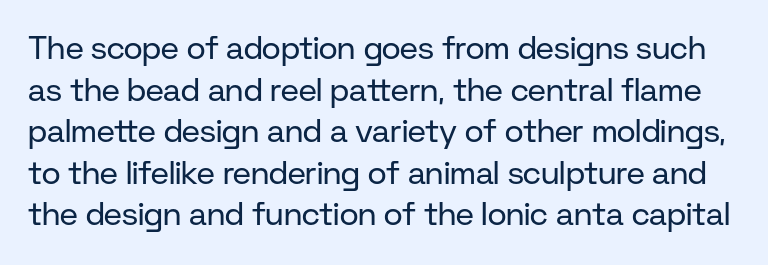
{"serif": "no", "italic": "no", "bold": "no", "weight": "regular", "width": "normal", "stroke_contrast": "low", "x_height": "medium", "monospaced": "no", "underline": "no", "line_spacing": "normal", "line_spacing_ratio": 1.3, "letter_spacing": "normal", "letter_spacing_em": 0.0, "glyph_px": 32}
